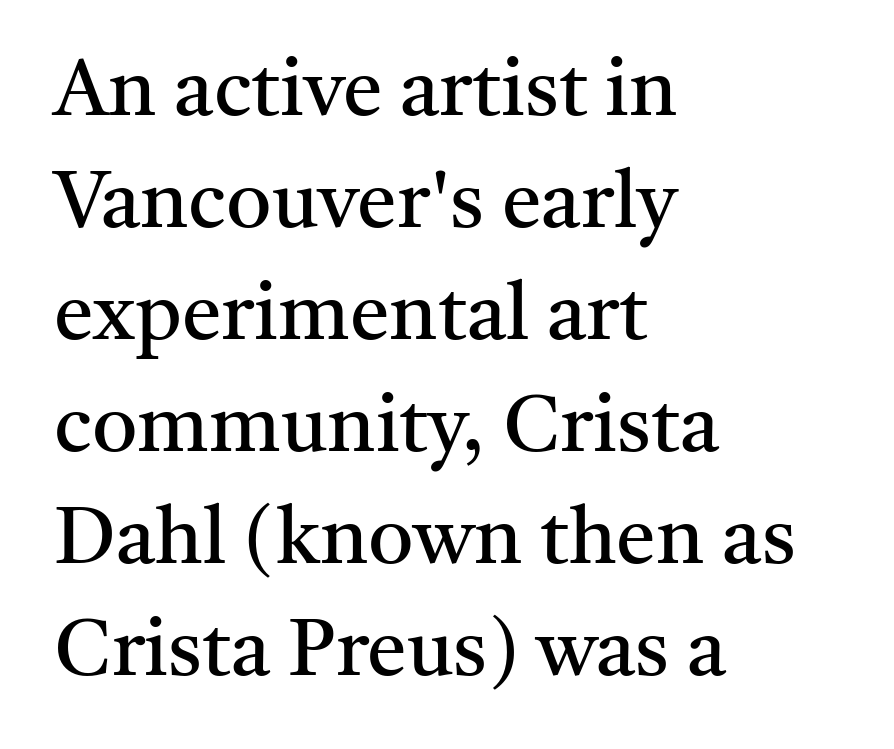
The image shows 80 px regular-weight serif type, upright; set left-aligned, normal line spacing (1.4x), normal letter spacing, not underlined; medium stroke contrast and a medium x-height.
